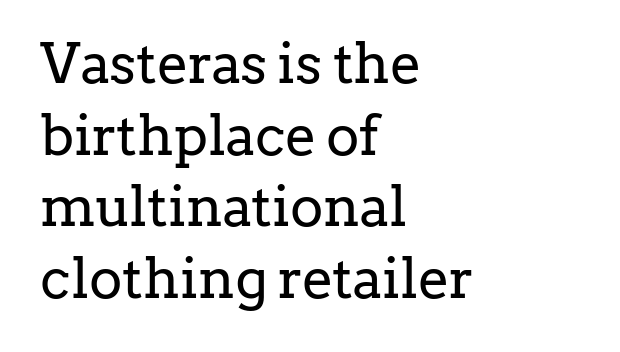
Q: Is the text bold? A: No.
Q: Is the text italic (slanted)? A: No, it is upright.
Q: Is the typeface a serif or a sans-serif typeface? A: Serif.
Q: Is the text underlined? A: No.
Q: How is the paragraph aligned? A: Left-aligned.
Q: Is the spacing between letters normal or unusually wide? A: Normal.
Q: Is the spacing between lines tight, normal or loose? A: Normal.
Q: Width (condensed, normal, or wide)? A: Normal.
Q: Stroke contrast? A: Low.
Q: x-height? A: Medium.
Q: Monospaced? A: No.
